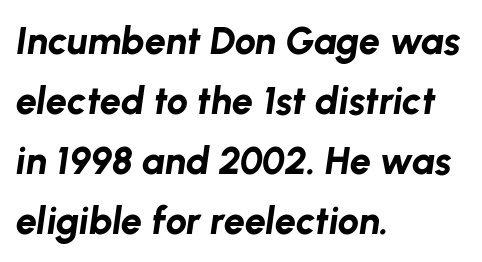
{"italic": "yes", "lean": "right", "slant_degrees": 8, "bold": "yes", "weight": "bold", "width": "normal", "stroke_contrast": "low", "x_height": "medium", "monospaced": "no", "underline": "no", "align": "left", "line_spacing": "normal", "line_spacing_ratio": 1.58, "letter_spacing": "normal", "letter_spacing_em": 0.0, "glyph_px": 38}
